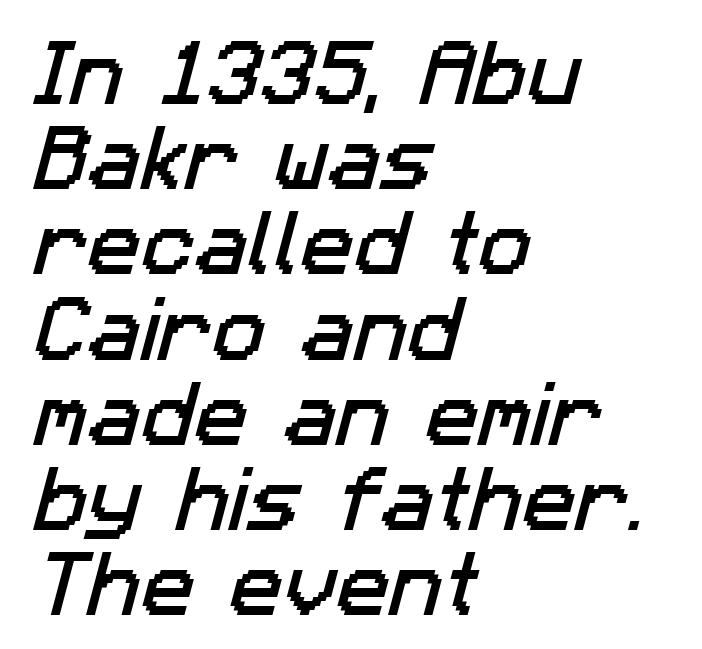
{"serif": "no", "width": "normal", "stroke_contrast": "low", "x_height": "medium", "monospaced": "no", "underline": "no", "align": "left", "line_spacing_ratio": 1.2, "letter_spacing": "normal", "letter_spacing_em": 0.0, "glyph_px": 71}
